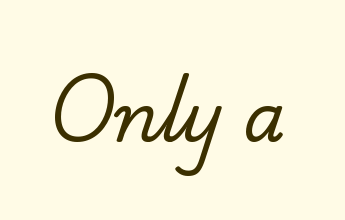
Q: Is the text bold? A: No.
Q: Is the typeface a serif or a sans-serif typeface? A: Sans-serif.
Q: Is the text underlined? A: No.
Q: Is the spacing between letters normal or unusually wide? A: Normal.
Q: Width (condensed, normal, or wide)? A: Normal.
Q: Stroke contrast? A: Low.
Q: x-height? A: Small.
Q: Monospaced? A: No.
